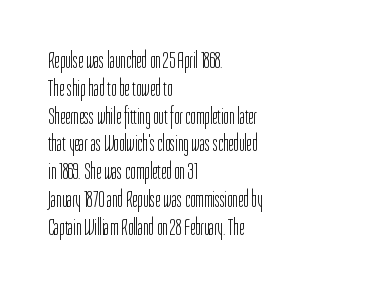
{"italic": "no", "bold": "no", "underline": "no", "align": "left", "line_spacing_ratio": 1.21, "letter_spacing": "normal", "letter_spacing_em": 0.0, "glyph_px": 23}
